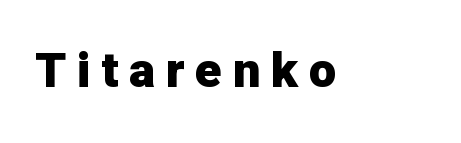
Q: Is the text bold? A: Yes.
Q: Is the text italic (slanted)? A: No, it is upright.
Q: Is the typeface a serif or a sans-serif typeface? A: Sans-serif.
Q: Is the text underlined? A: No.
Q: Is the spacing between letters normal or unusually wide? A: Unusually wide.
Q: Width (condensed, normal, or wide)? A: Normal.
Q: Stroke contrast? A: Low.
Q: x-height? A: Medium.
Q: Monospaced? A: No.
